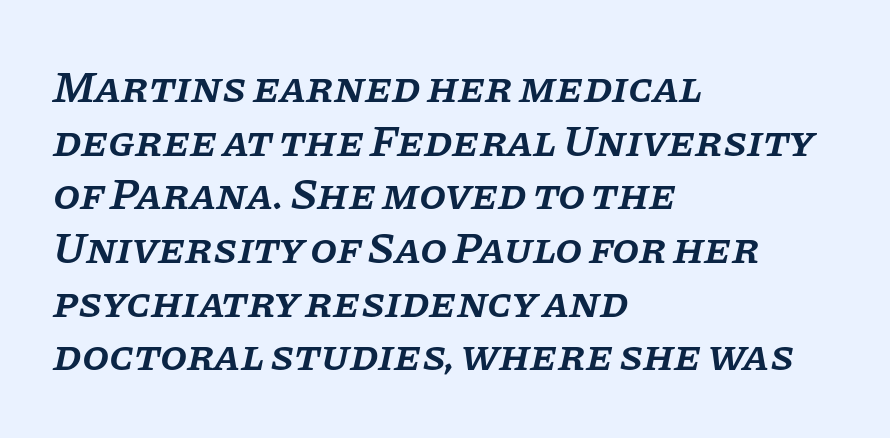
The image shows 44 px semibold serif type, italic (leaning right); set left-aligned, line spacing 1.22x, normal letter spacing, not underlined; low stroke contrast and a large x-height.
